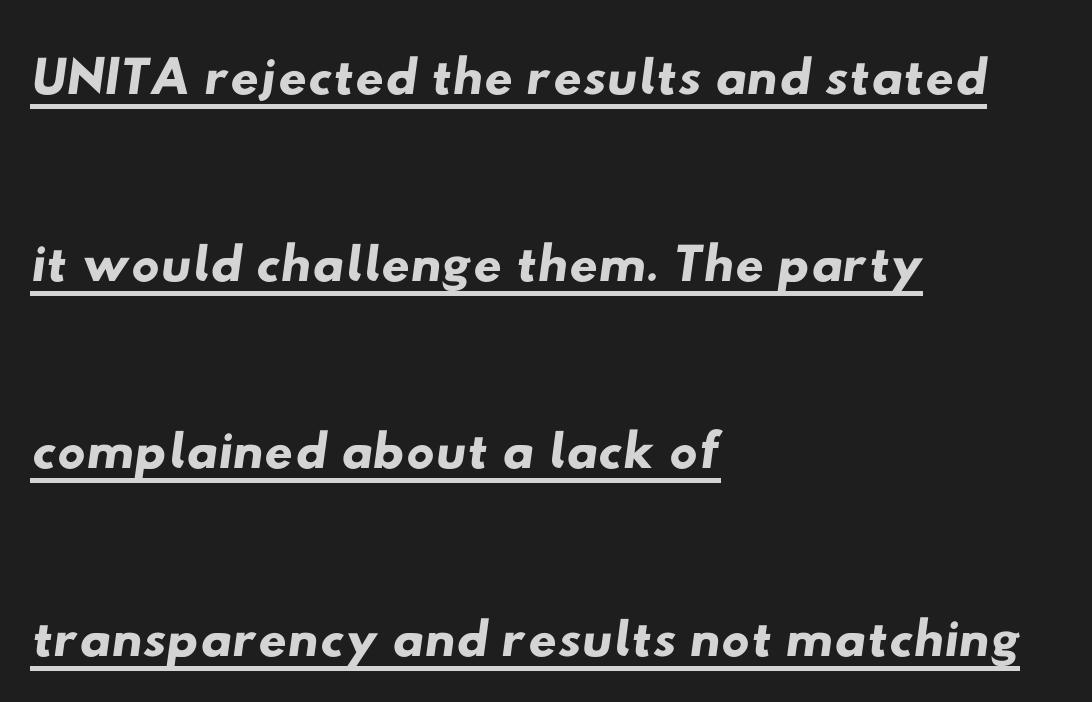
Q: Is the typeface a serif or a sans-serif typeface? A: Sans-serif.
Q: Is the text underlined? A: Yes.
Q: How is the paragraph aligned? A: Left-aligned.
Q: Is the spacing between letters normal or unusually wide? A: Normal.
Q: Is the spacing between lines tight, normal or loose? A: Loose.
Q: Width (condensed, normal, or wide)? A: Wide.
Q: Stroke contrast? A: Low.
Q: x-height? A: Small.
Q: Monospaced? A: No.
